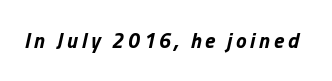
Q: Is the text bold? A: Yes.
Q: Is the text italic (slanted)? A: Yes, it leans right by about 13 degrees.
Q: Is the text underlined? A: No.
